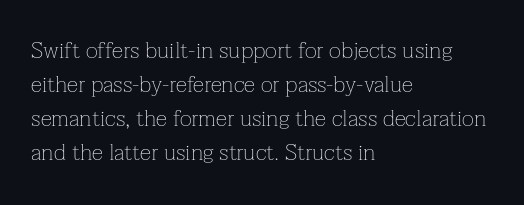
{"italic": "no", "bold": "no", "underline": "no", "align": "left", "line_spacing": "normal", "line_spacing_ratio": 1.48, "letter_spacing": "normal", "letter_spacing_em": 0.0, "glyph_px": 23}
